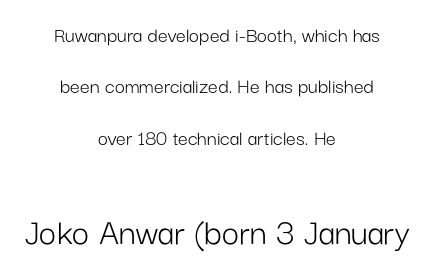
The image shows 38 px light sans-serif type, upright; set centered, loose line spacing (2.34x), normal letter spacing, not underlined; the second (bottom) block is 1.73x larger; low stroke contrast and a medium x-height.
